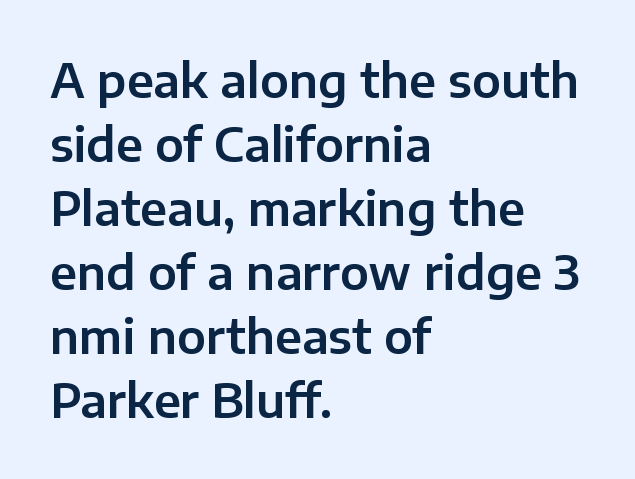
Nothing unusual about the tracking: characters are spaced as the font intends. Quick note: underline off. Reading down the column, the eye jumps a familiar distance to each next line. The typesetter chose a ragged-right arrangement here. Is this a fixed-width face? No — the glyphs have proportional, varying widths. Rendered with straight, roman letterforms.
